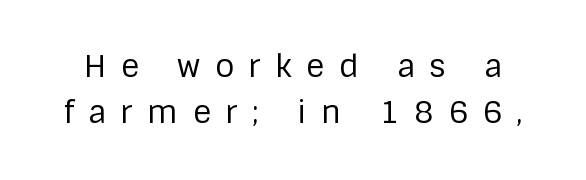
{"serif": "no", "italic": "no", "bold": "no", "weight": "regular", "width": "normal", "stroke_contrast": "low", "x_height": "large", "monospaced": "no", "underline": "no", "line_spacing": "normal", "line_spacing_ratio": 1.5, "letter_spacing": "wide", "letter_spacing_em": 0.47, "glyph_px": 31}
